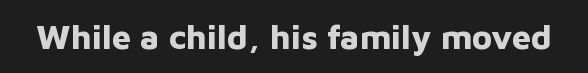
Q: Is the text bold? A: Yes.
Q: Is the text italic (slanted)? A: No, it is upright.
Q: Is the typeface a serif or a sans-serif typeface? A: Sans-serif.
Q: Is the text underlined? A: No.
Q: Is the spacing between letters normal or unusually wide? A: Normal.
Q: Width (condensed, normal, or wide)? A: Normal.
Q: Stroke contrast? A: Low.
Q: x-height? A: Medium.
Q: Monospaced? A: No.
